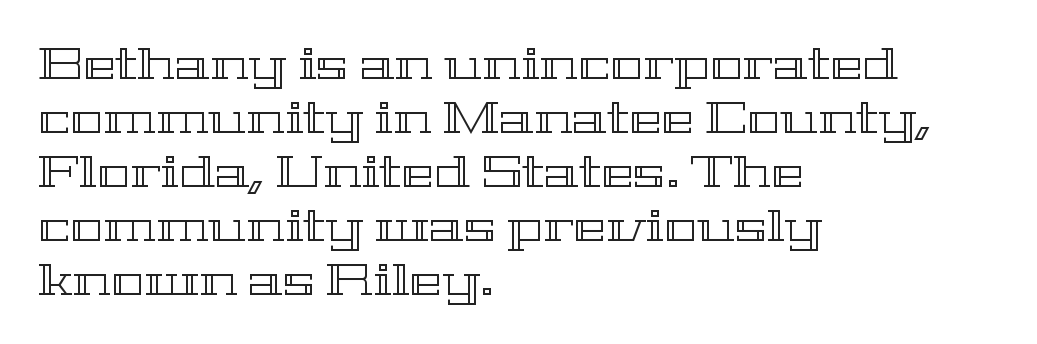
Q: Is the text italic (slanted)? A: No, it is upright.
Q: Is the text underlined? A: No.
Q: How is the paragraph aligned? A: Left-aligned.
Q: Is the spacing between letters normal or unusually wide? A: Normal.
Q: Width (condensed, normal, or wide)? A: Wide.
Q: x-height? A: Medium.
Q: Monospaced? A: No.
